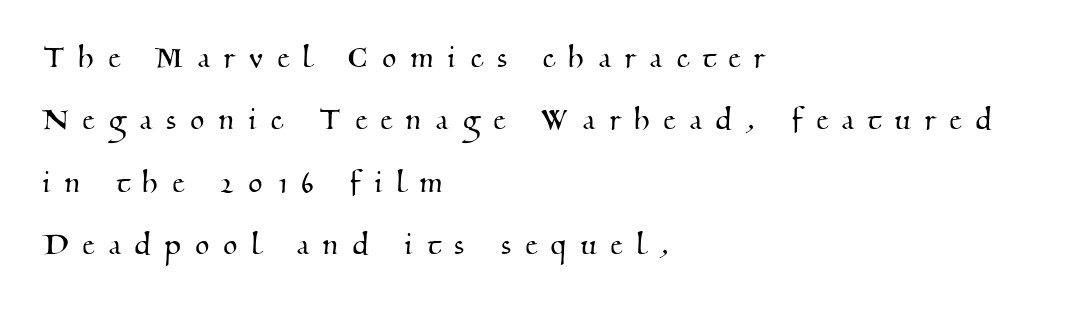
Q: Is the typeface a serif or a sans-serif typeface? A: Serif.
Q: Is the text underlined? A: No.
Q: How is the paragraph aligned? A: Left-aligned.
Q: Is the spacing between letters normal or unusually wide? A: Unusually wide.
Q: Width (condensed, normal, or wide)? A: Normal.
Q: Stroke contrast? A: Medium.
Q: x-height? A: Small.
Q: Monospaced? A: No.
